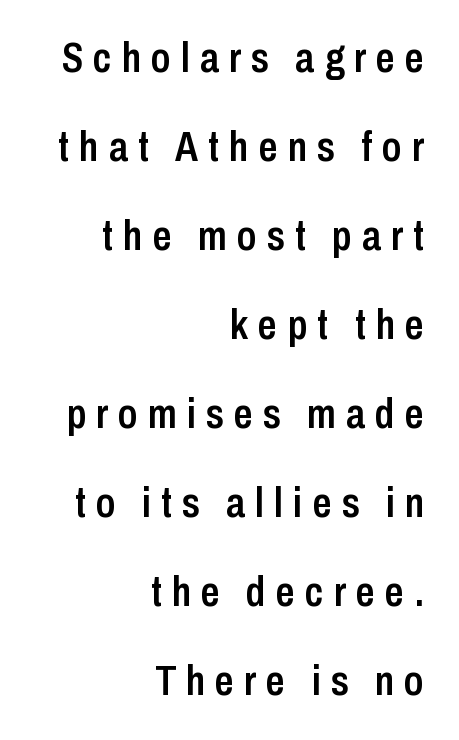
The image shows 42 px semibold, condensed sans-serif type, upright; set right-aligned, loose line spacing (2.12x), unusually wide letter spacing (+0.24 em), not underlined; low stroke contrast and a medium x-height.
